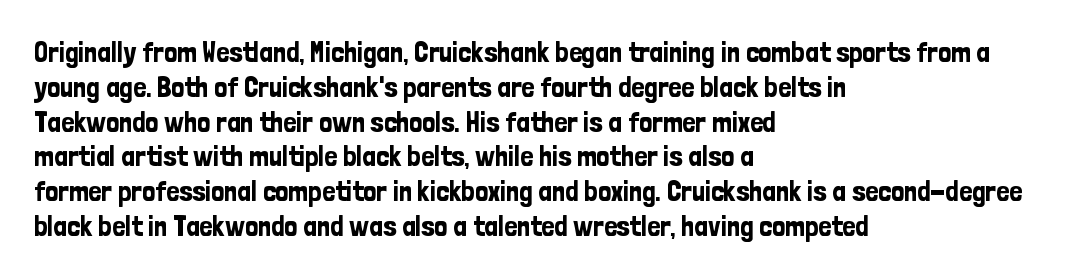
Short note: letters normally spaced. Has an underline been added? It has not. Line beginnings align vertically; line endings do not. Do the characters align in a grid? No, the font is proportional.
